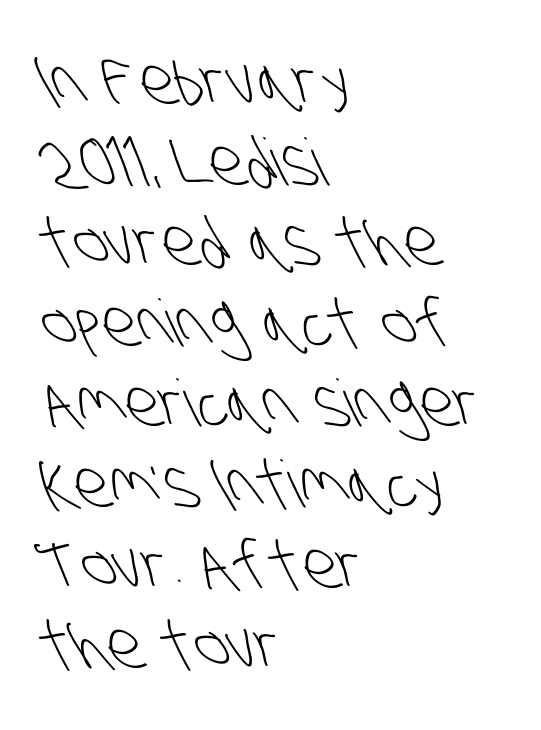
{"serif": "no", "bold": "no", "weight": "light", "width": "condensed", "stroke_contrast": "low", "x_height": "large", "monospaced": "no", "underline": "no", "align": "left", "line_spacing_ratio": 1.24, "letter_spacing": "normal", "letter_spacing_em": 0.0, "glyph_px": 65}
